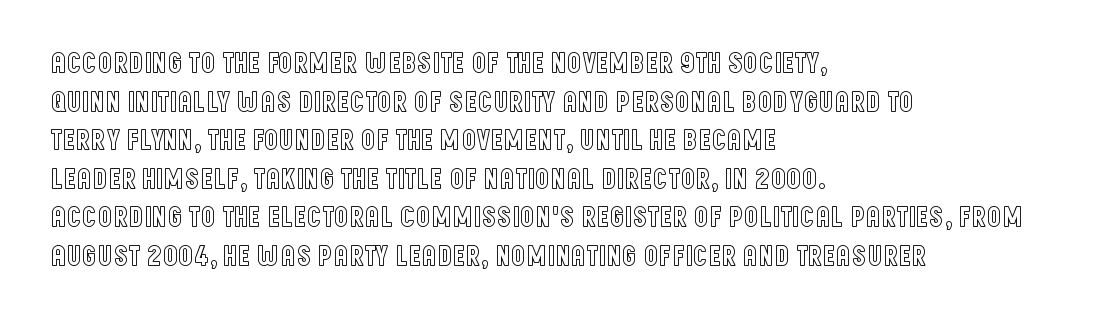
Q: Is the text italic (slanted)? A: No, it is upright.
Q: Is the text underlined? A: No.
Q: How is the paragraph aligned? A: Left-aligned.
Q: Is the spacing between letters normal or unusually wide? A: Normal.
Q: Is the spacing between lines tight, normal or loose? A: Normal.
Q: Width (condensed, normal, or wide)? A: Condensed.
Q: x-height? A: Large.
Q: Monospaced? A: No.
